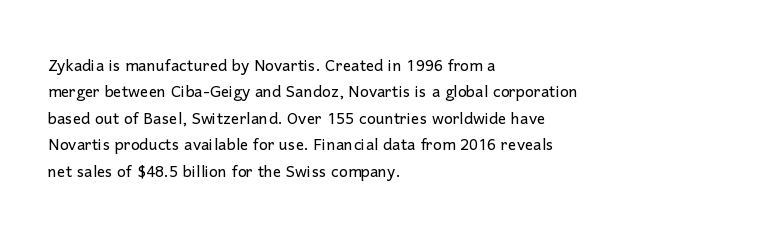
{"italic": "no", "bold": "no", "underline": "no", "align": "left", "line_spacing": "normal", "line_spacing_ratio": 1.26, "letter_spacing": "normal", "letter_spacing_em": 0.0, "glyph_px": 21}
